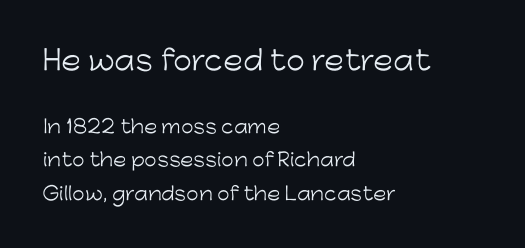
{"italic": "no", "bold": "no", "underline": "no", "align": "left", "line_spacing_ratio": 1.86, "letter_spacing": "normal", "letter_spacing_em": 0.0, "larger_block": "first", "size_ratio": 1.5, "glyph_px": 27}
